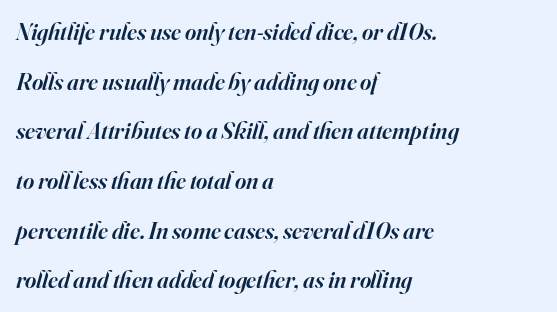
The image shows 24 px text type, italic (leaning right); set left-aligned, loose line spacing (2.07x), normal letter spacing, not underlined.
